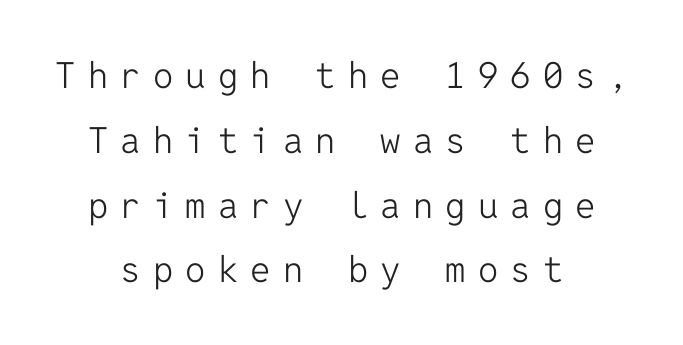
The image shows 36 px light sans-serif type, upright, monospaced; set line spacing 1.8x, unusually wide letter spacing (+0.34 em), not underlined; low stroke contrast and a medium x-height.
